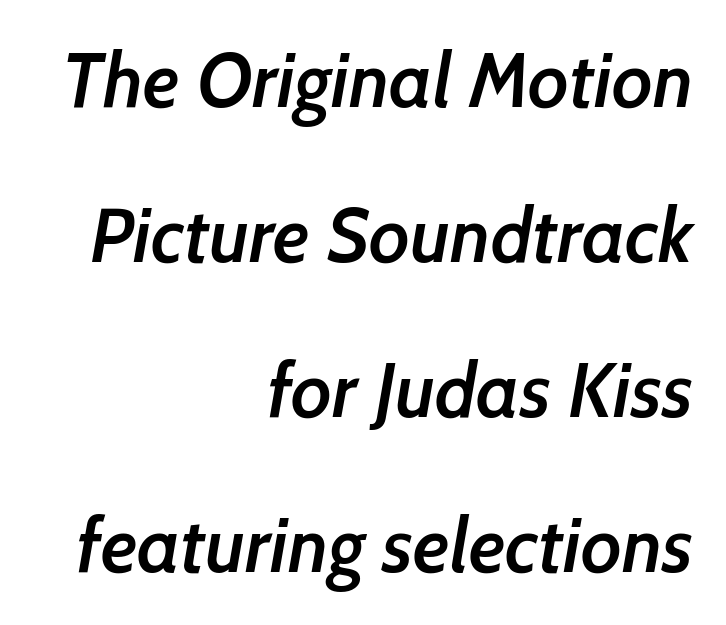
{"serif": "no", "bold": "semi", "weight": "semibold", "width": "normal", "stroke_contrast": "low", "x_height": "medium", "monospaced": "no", "underline": "no", "align": "right", "line_spacing": "loose", "line_spacing_ratio": 2.04, "letter_spacing": "normal", "letter_spacing_em": 0.0, "glyph_px": 76}
